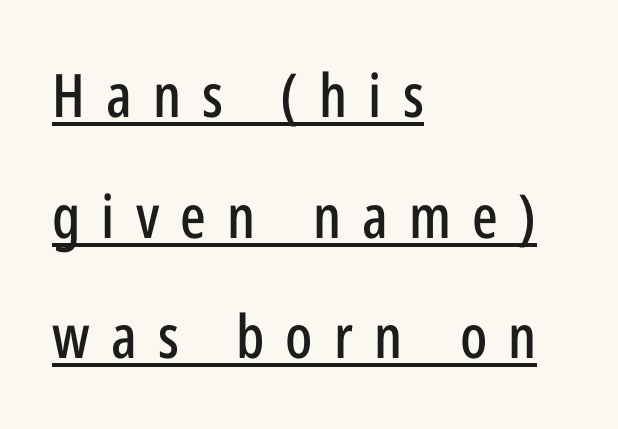
Q: Is the text italic (slanted)? A: No, it is upright.
Q: Is the typeface a serif or a sans-serif typeface? A: Sans-serif.
Q: Is the text underlined? A: Yes.
Q: How is the paragraph aligned? A: Left-aligned.
Q: Is the spacing between letters normal or unusually wide? A: Unusually wide.
Q: Is the spacing between lines tight, normal or loose? A: Loose.
Q: Width (condensed, normal, or wide)? A: Condensed.
Q: Stroke contrast? A: Low.
Q: x-height? A: Medium.
Q: Monospaced? A: No.
